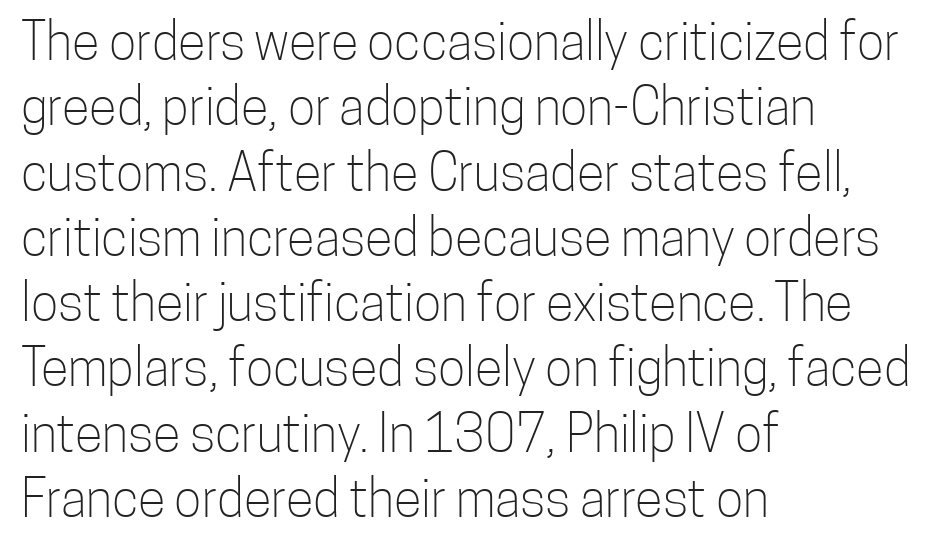
Q: Is the text bold? A: No.
Q: Is the text italic (slanted)? A: No, it is upright.
Q: Is the typeface a serif or a sans-serif typeface? A: Sans-serif.
Q: Is the text underlined? A: No.
Q: How is the paragraph aligned? A: Left-aligned.
Q: Is the spacing between letters normal or unusually wide? A: Normal.
Q: Is the spacing between lines tight, normal or loose? A: Normal.
Q: Width (condensed, normal, or wide)? A: Condensed.
Q: Stroke contrast? A: Low.
Q: x-height? A: Medium.
Q: Monospaced? A: No.
